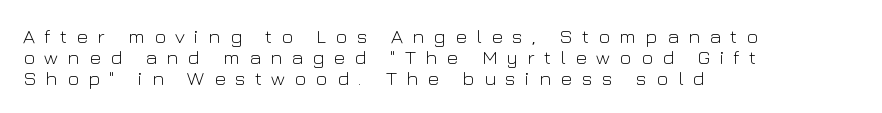
{"italic": "no", "bold": "no", "underline": "no", "align": "left", "line_spacing": "tight", "line_spacing_ratio": 1.04, "letter_spacing": "wide", "letter_spacing_em": 0.47, "glyph_px": 20}
